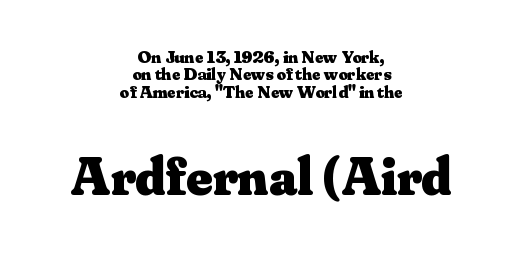
The image shows 55 px heavy serif type, upright; set centered, tight line spacing (0.97x), normal letter spacing, not underlined; the second (bottom) block is 3.06x larger; medium stroke contrast and a small x-height.
